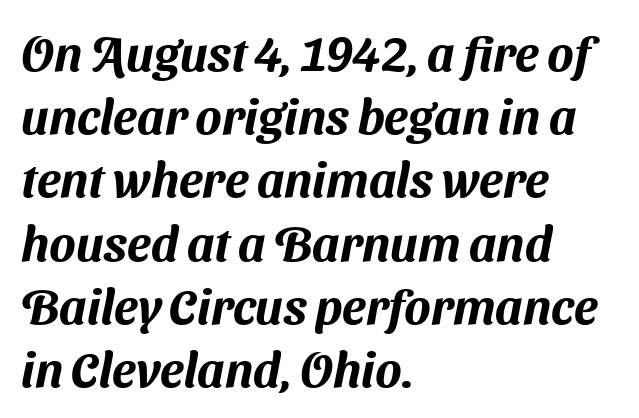
Q: Is the typeface a serif or a sans-serif typeface? A: Sans-serif.
Q: Is the text underlined? A: No.
Q: How is the paragraph aligned? A: Left-aligned.
Q: Is the spacing between letters normal or unusually wide? A: Normal.
Q: Is the spacing between lines tight, normal or loose? A: Normal.
Q: Width (condensed, normal, or wide)? A: Normal.
Q: Stroke contrast? A: Medium.
Q: x-height? A: Medium.
Q: Monospaced? A: No.
